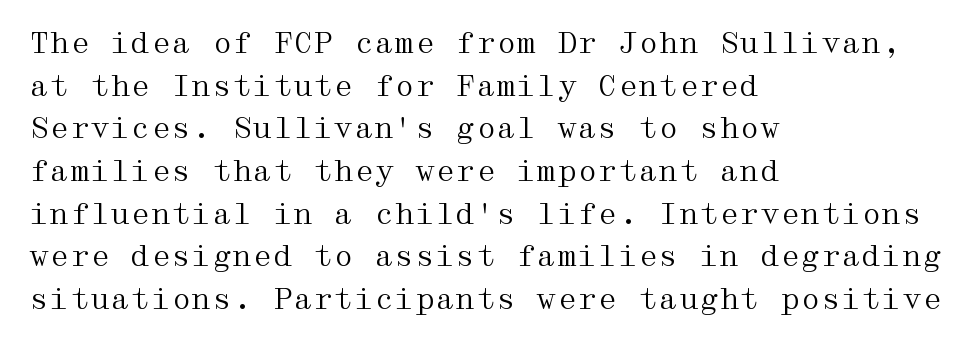
Q: Is the text bold? A: No.
Q: Is the text italic (slanted)? A: No, it is upright.
Q: Is the typeface a serif or a sans-serif typeface? A: Serif.
Q: Is the text underlined? A: No.
Q: How is the paragraph aligned? A: Left-aligned.
Q: Is the spacing between letters normal or unusually wide? A: Normal.
Q: Is the spacing between lines tight, normal or loose? A: Normal.
Q: Width (condensed, normal, or wide)? A: Wide.
Q: Stroke contrast? A: Medium.
Q: x-height? A: Medium.
